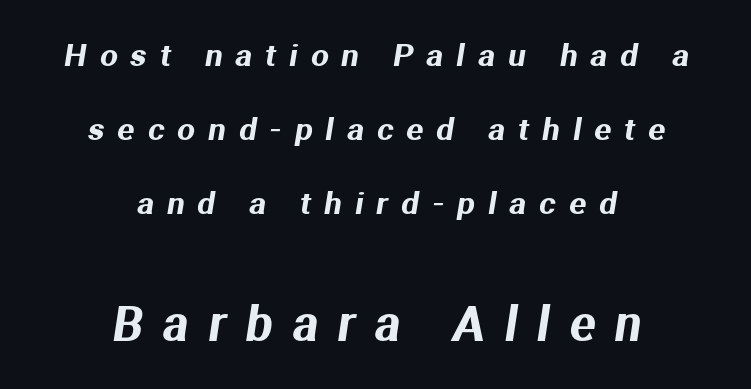
{"serif": "no", "width": "normal", "stroke_contrast": "medium", "x_height": "medium", "monospaced": "no", "underline": "no", "align": "center", "line_spacing": "loose", "line_spacing_ratio": 2.38, "letter_spacing": "wide", "letter_spacing_em": 0.43, "larger_block": "second", "size_ratio": 1.52, "glyph_px": 47}
